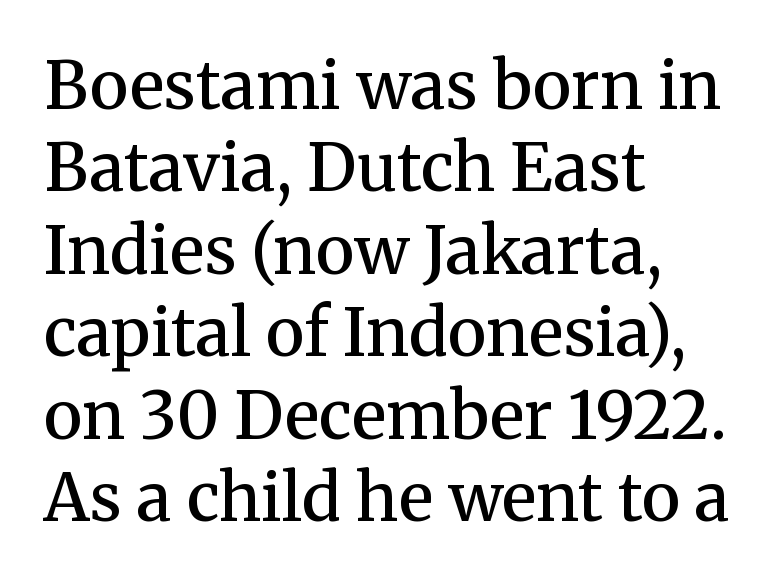
{"serif": "yes", "italic": "no", "bold": "semi", "weight": "semibold", "width": "normal", "stroke_contrast": "medium", "x_height": "medium", "monospaced": "no", "underline": "no", "align": "left", "line_spacing": "normal", "line_spacing_ratio": 1.25, "letter_spacing": "normal", "letter_spacing_em": 0.0, "glyph_px": 66}
